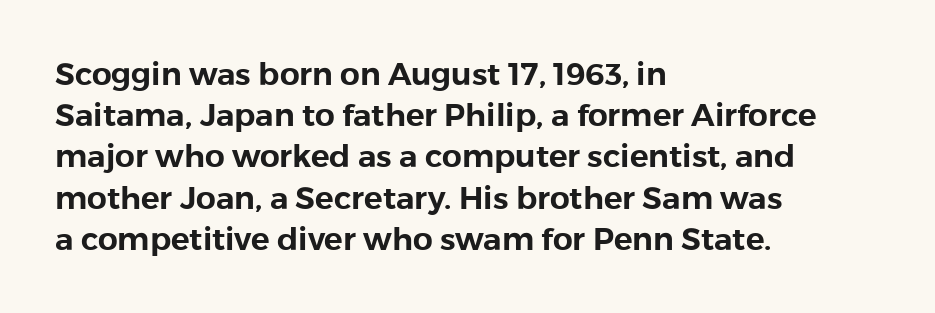
Q: Is the text italic (slanted)? A: No, it is upright.
Q: Is the typeface a serif or a sans-serif typeface? A: Sans-serif.
Q: Is the text underlined? A: No.
Q: How is the paragraph aligned? A: Left-aligned.
Q: Is the spacing between letters normal or unusually wide? A: Normal.
Q: Is the spacing between lines tight, normal or loose? A: Normal.
Q: Width (condensed, normal, or wide)? A: Normal.
Q: Stroke contrast? A: Low.
Q: x-height? A: Medium.
Q: Monospaced? A: No.
